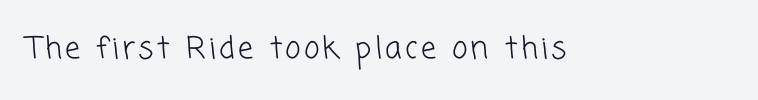
Nothing heavy about these letters — not bold at all. Has an underline been added? It has not. Serifs: no, the terminals of the letterforms are clean. The letters advance in unequal steps, a hallmark of proportional type.
